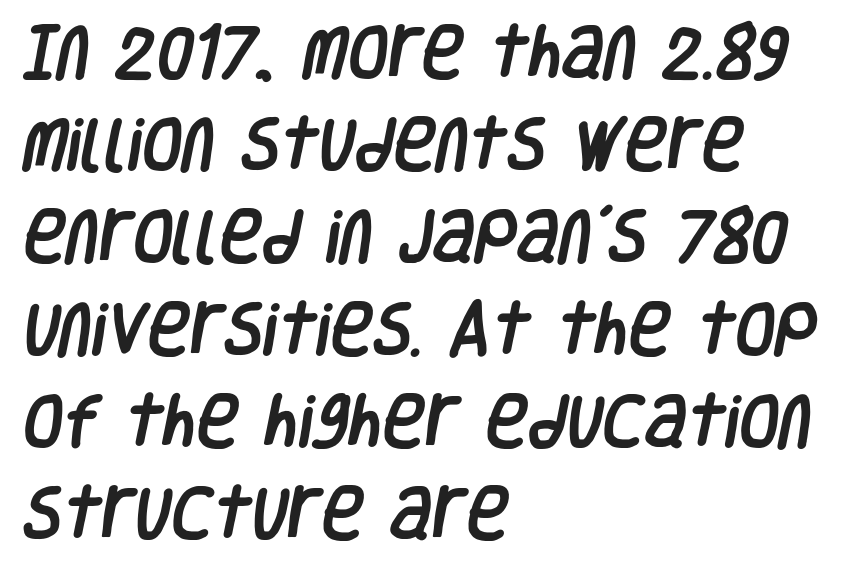
The image shows 58 px condensed sans-serif type; set left-aligned, normal line spacing (1.59x), normal letter spacing, not underlined; low stroke contrast and a large x-height.
